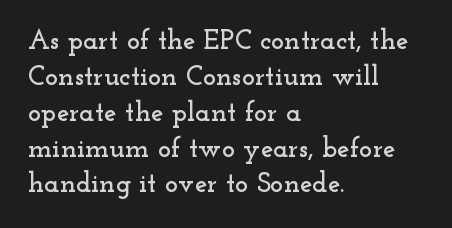
The image shows 28 px wide serif type, upright; set left-aligned, normal line spacing (1.28x), normal letter spacing, not underlined; low stroke contrast and a small x-height.
